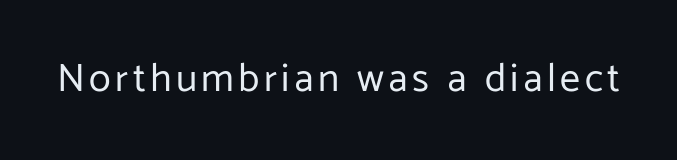
The image shows 40 px regular-weight sans-serif type, upright; set not underlined; low stroke contrast and a medium x-height.
